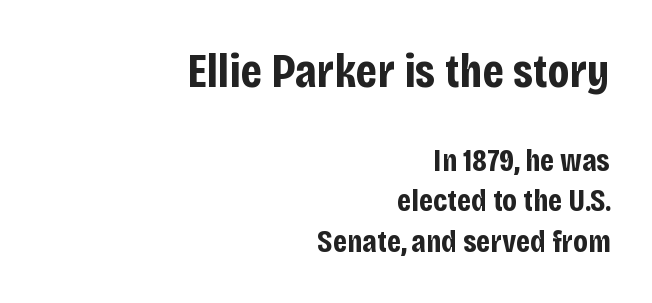
The image shows 48 px bold, condensed sans-serif type, upright; set right-aligned, normal line spacing (1.26x), normal letter spacing, not underlined; the first (top) block is 1.5x larger; low stroke contrast and a large x-height.
